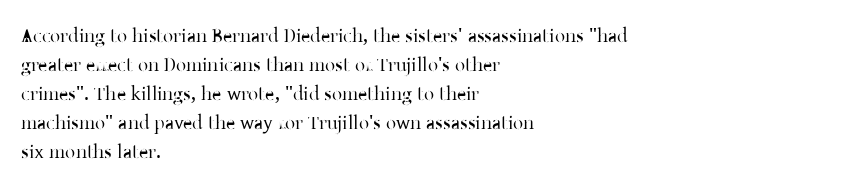
The image shows 20 px text type, upright; set left-aligned, normal line spacing (1.45x), normal letter spacing, not underlined.
